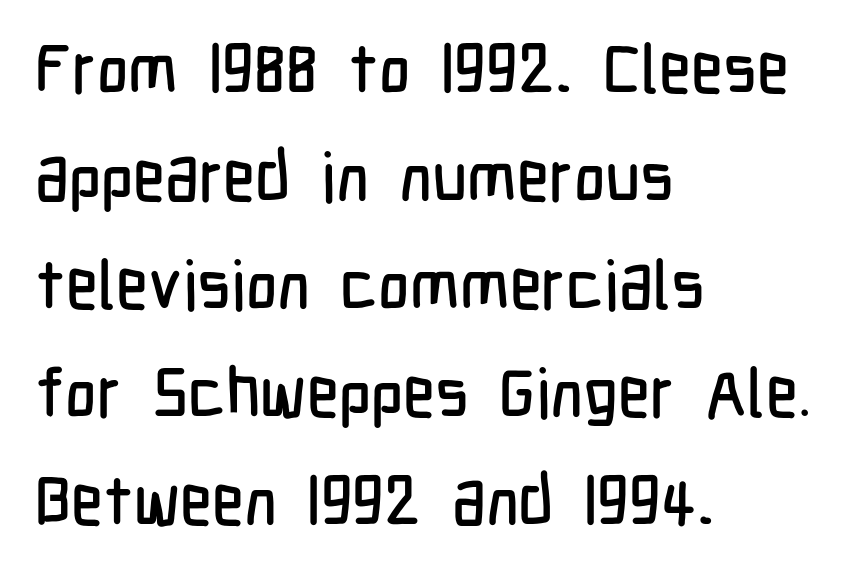
The vertical gap from one line to the next is medium. These lines are composed in type without serifs. This sample has the flowing, uneven cadence of proportional lettering. Tracking value appears to be zero — textbook default spacing. Every character sits straight up, as roman type does. The ragged edge is on the right, which tells us the setting is flush left.
